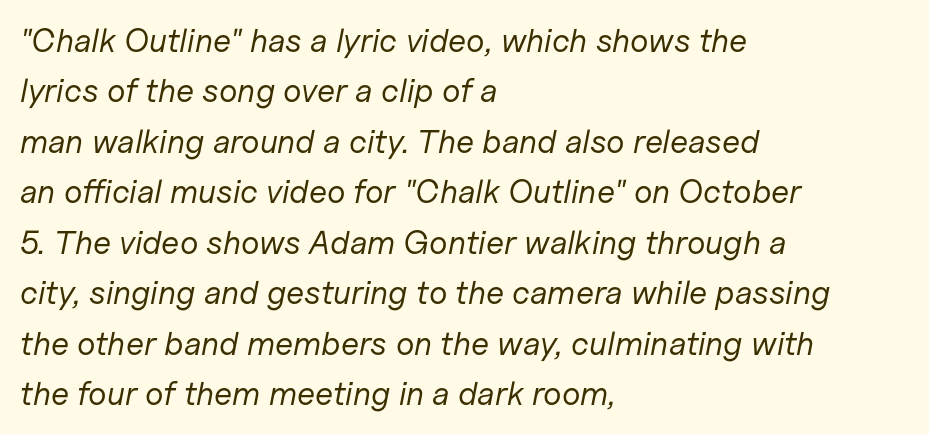
Q: Is the text bold? A: No.
Q: Is the text italic (slanted)? A: Yes, it leans right by about 11 degrees.
Q: Is the text underlined? A: No.
Q: How is the paragraph aligned? A: Left-aligned.
Q: Is the spacing between letters normal or unusually wide? A: Normal.
Q: Is the spacing between lines tight, normal or loose? A: Normal.
Q: Width (condensed, normal, or wide)? A: Normal.
Q: Stroke contrast? A: Low.
Q: x-height? A: Medium.
Q: Monospaced? A: No.
